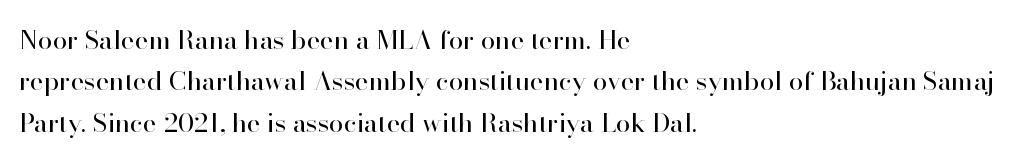
Each stroke keeps to a modest, everyday thickness or less. Whoever set this chose a conventional vertical rhythm. Caption: multi-line text, flush left, ragged right. Underlining? Definitely not there.
